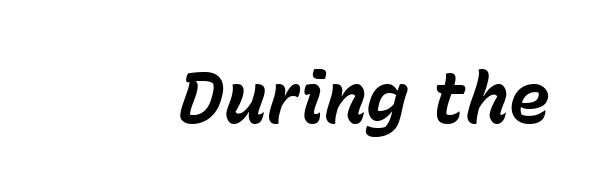
The image shows 71 px bold type, italic (leaning right); set normal letter spacing, not underlined; low stroke contrast and a medium x-height.
